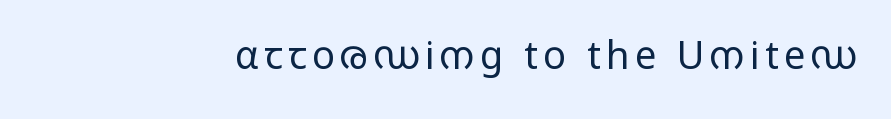
{"serif": "no", "italic": "no", "bold": "no", "weight": "light", "width": "wide", "stroke_contrast": "low", "x_height": "medium", "monospaced": "no", "underline": "no", "glyph_px": 38}
